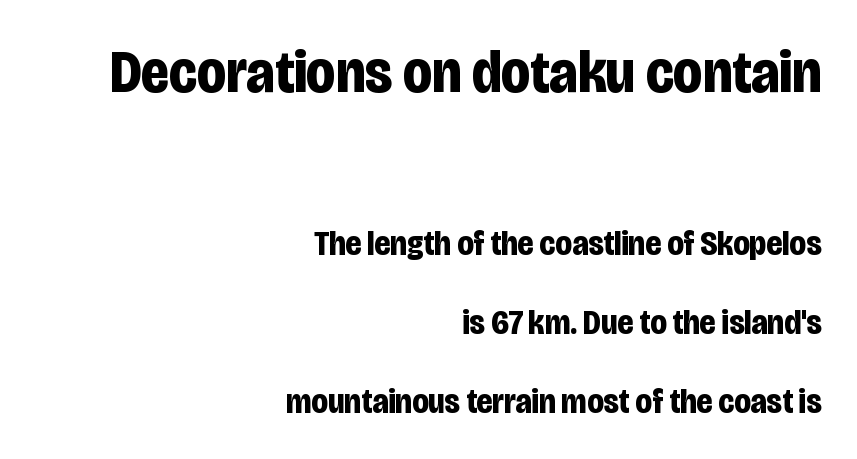
The image shows 60 px bold, condensed sans-serif type, upright; set right-aligned, loose line spacing (2.32x), normal letter spacing, not underlined; the first (top) block is 1.76x larger; low stroke contrast and a large x-height.
